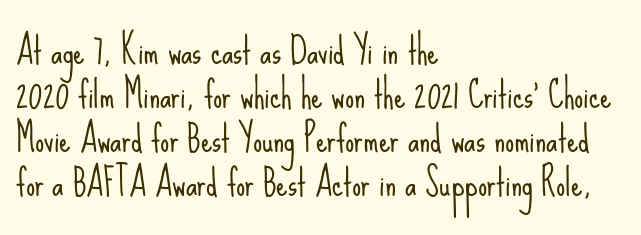
Summary of weight: not heavy and not bold. To sum up the face: it is a sans, with no serifs. A classic flush-left, rag-right setting is used for this passage. A clean baseline with only descenders dipping below it.
